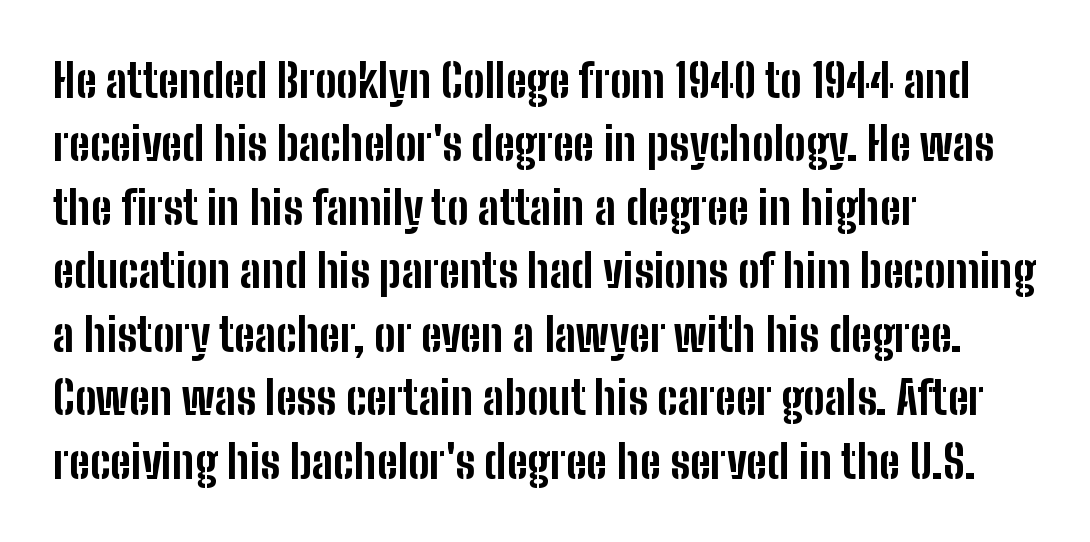
Q: Is the text bold? A: Yes.
Q: Is the text italic (slanted)? A: No, it is upright.
Q: Is the typeface a serif or a sans-serif typeface? A: Sans-serif.
Q: Is the text underlined? A: No.
Q: How is the paragraph aligned? A: Left-aligned.
Q: Is the spacing between letters normal or unusually wide? A: Normal.
Q: Is the spacing between lines tight, normal or loose? A: Normal.
Q: Width (condensed, normal, or wide)? A: Condensed.
Q: Stroke contrast? A: Low.
Q: x-height? A: Medium.
Q: Monospaced? A: No.
